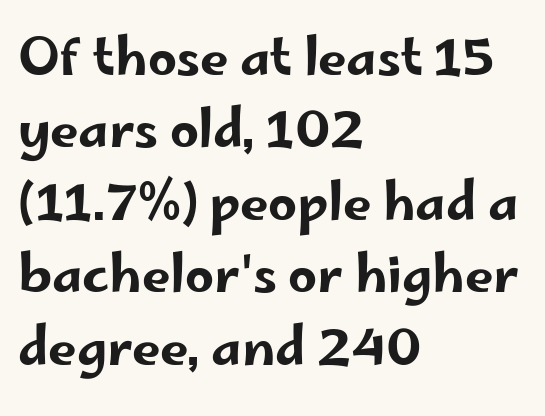
The image shows 51 px wide sans-serif type, upright; set left-aligned, normal line spacing (1.42x), normal letter spacing, not underlined; low stroke contrast and a small x-height.
